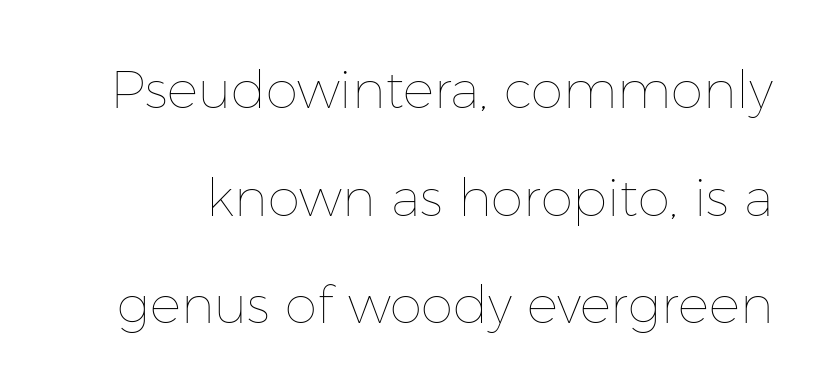
Rule under the text: the space is simply empty. Each stroke keeps to a modest, everyday thickness or less. Look at the tracking — it's just the regular setting, nothing added. Each letter keeps its own natural width here, so spacing adapts to shape.
